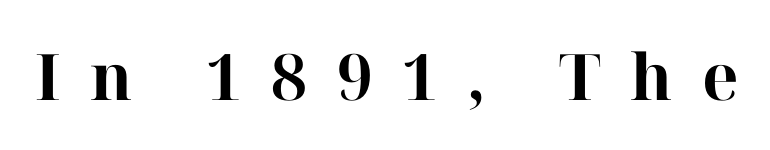
{"serif": "yes", "italic": "no", "bold": "yes", "weight": "bold", "width": "normal", "stroke_contrast": "high", "x_height": "medium", "monospaced": "no", "underline": "no", "letter_spacing": "wide", "letter_spacing_em": 0.46, "glyph_px": 64}
